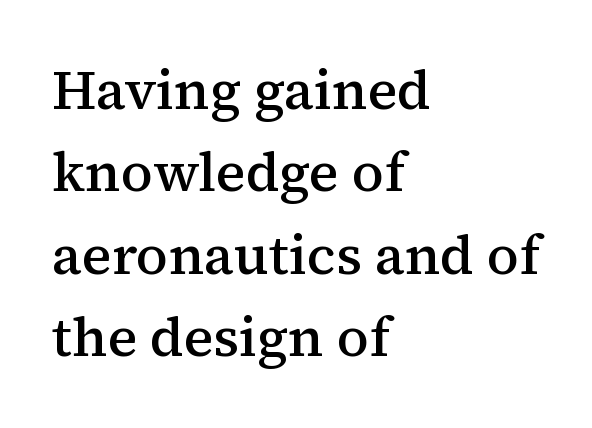
Q: Is the text bold? A: Semi-bold.
Q: Is the text italic (slanted)? A: No, it is upright.
Q: Is the typeface a serif or a sans-serif typeface? A: Serif.
Q: Is the text underlined? A: No.
Q: How is the paragraph aligned? A: Left-aligned.
Q: Is the spacing between letters normal or unusually wide? A: Normal.
Q: Is the spacing between lines tight, normal or loose? A: Normal.
Q: Width (condensed, normal, or wide)? A: Normal.
Q: Stroke contrast? A: Medium.
Q: x-height? A: Medium.
Q: Monospaced? A: No.
